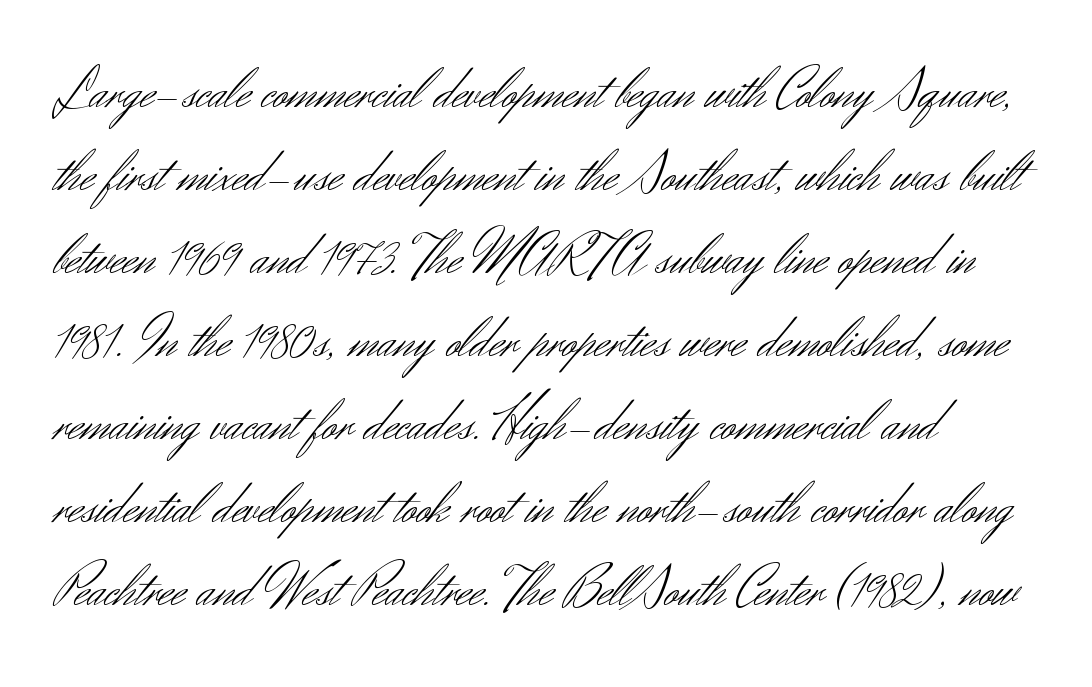
Q: Is the text bold? A: No.
Q: Is the text italic (slanted)? A: Yes.
Q: Is the typeface a serif or a sans-serif typeface? A: Sans-serif.
Q: Is the text underlined? A: No.
Q: How is the paragraph aligned? A: Left-aligned.
Q: Is the spacing between letters normal or unusually wide? A: Normal.
Q: Is the spacing between lines tight, normal or loose? A: Normal.
Q: Width (condensed, normal, or wide)? A: Normal.
Q: Stroke contrast? A: Medium.
Q: x-height? A: Small.
Q: Monospaced? A: No.
